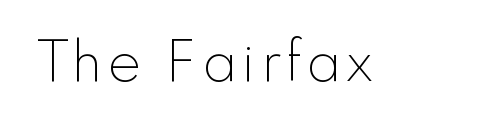
Type style note: lacks serifs. Lines of text with bare space underneath. The cut favours lightness, reaching ordinary text weight at its darkest. Is this a fixed-width face? No — the glyphs have proportional, varying widths. This is roman type, the default non-slanted kind.
